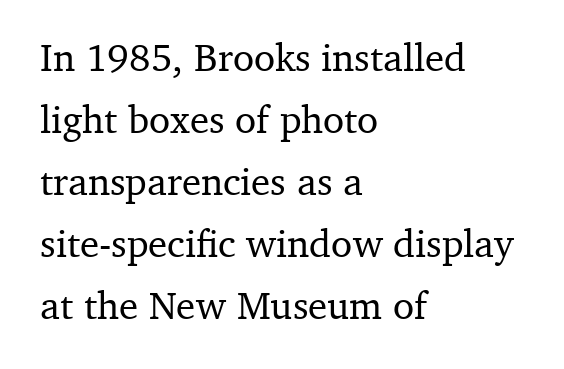
{"serif": "yes", "italic": "no", "width": "normal", "stroke_contrast": "medium", "x_height": "medium", "monospaced": "no", "underline": "no", "align": "left", "line_spacing": "normal", "line_spacing_ratio": 1.59, "letter_spacing": "normal", "letter_spacing_em": 0.0, "glyph_px": 39}
